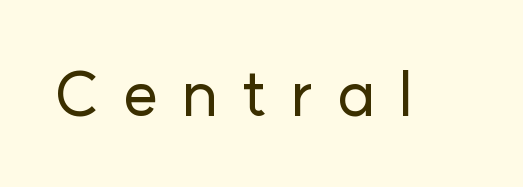
{"serif": "no", "italic": "no", "width": "normal", "stroke_contrast": "low", "x_height": "medium", "monospaced": "no", "underline": "no", "letter_spacing": "wide", "letter_spacing_em": 0.38, "glyph_px": 62}
